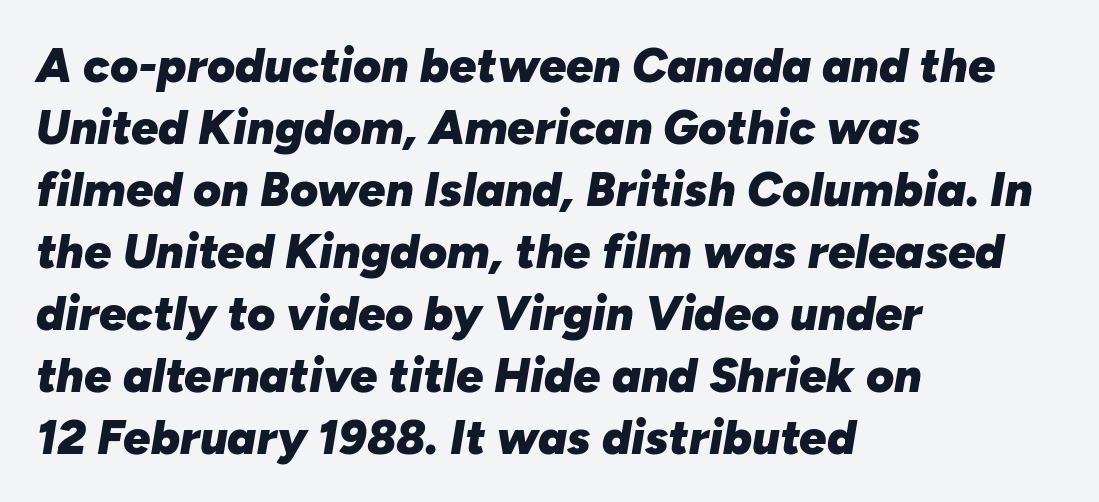
Default kerning and tracking; the words read as compact shapes. Successive baselines arrive at the customary interval. Line beginnings align vertically; line endings do not. A bare baseline throughout the passage. The face used here is proportionally spaced, like ordinary book or web type.
